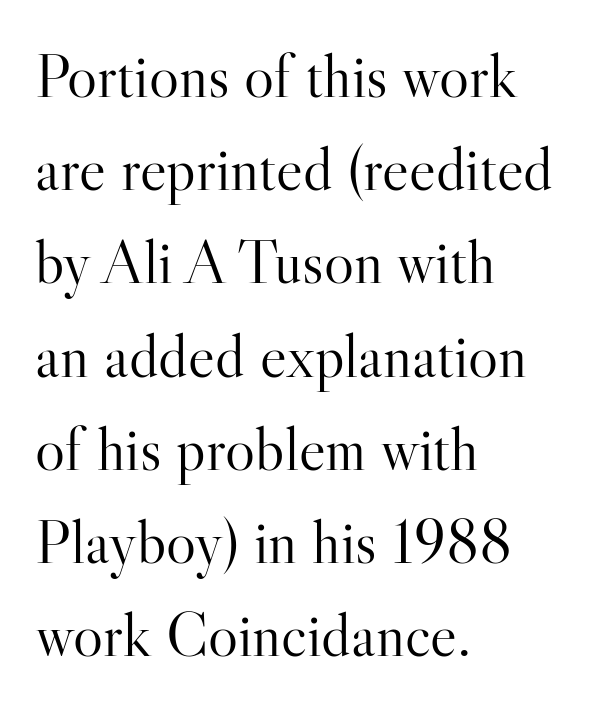
{"serif": "yes", "italic": "no", "bold": "no", "weight": "light", "width": "normal", "stroke_contrast": "high", "x_height": "small", "monospaced": "no", "underline": "no", "align": "left", "line_spacing": "normal", "line_spacing_ratio": 1.48, "letter_spacing": "normal", "letter_spacing_em": 0.0, "glyph_px": 63}
